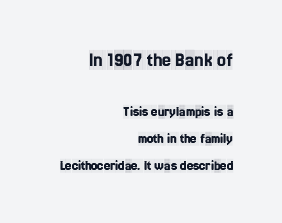
Q: Is the text italic (slanted)? A: No, it is upright.
Q: Is the text underlined? A: No.
Q: How is the paragraph aligned? A: Right-aligned.
Q: Is the spacing between letters normal or unusually wide? A: Normal.
Q: Is the spacing between lines tight, normal or loose? A: Loose.
Q: Which block of text is set in a larger size, the first (top) or the second (bottom)? A: The first (top) one.
